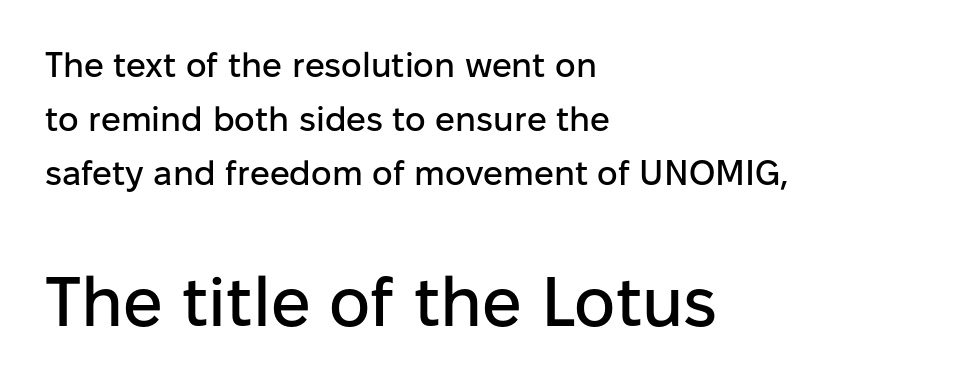
The image shows 70 px sans-serif type, upright; set left-aligned, normal line spacing (1.54x), normal letter spacing, not underlined; the second (bottom) block is 2.0x larger; low stroke contrast and a medium x-height.
